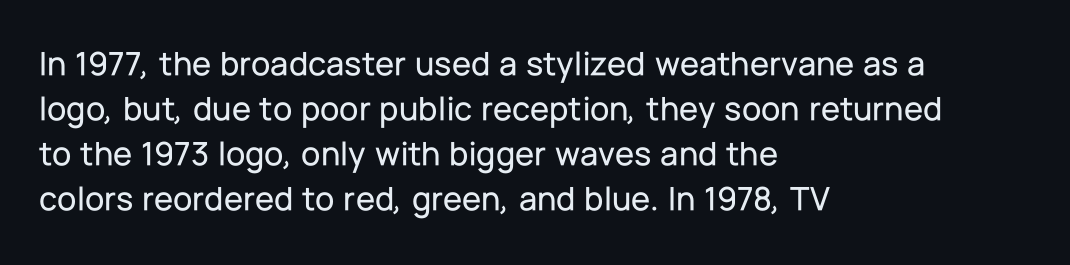
Q: Is the text italic (slanted)? A: No, it is upright.
Q: Is the typeface a serif or a sans-serif typeface? A: Sans-serif.
Q: Is the text underlined? A: No.
Q: How is the paragraph aligned? A: Left-aligned.
Q: Is the spacing between letters normal or unusually wide? A: Normal.
Q: Is the spacing between lines tight, normal or loose? A: Normal.
Q: Width (condensed, normal, or wide)? A: Normal.
Q: Stroke contrast? A: Low.
Q: x-height? A: Medium.
Q: Monospaced? A: No.
